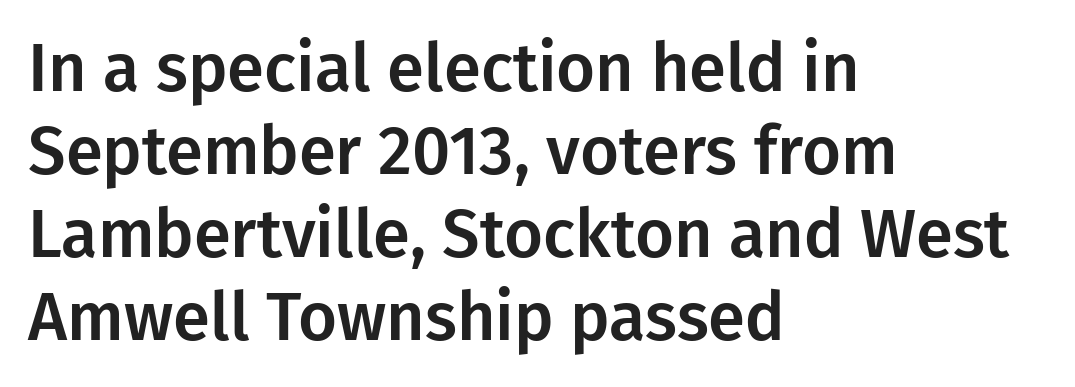
Rendered with straight, roman letterforms. Descender tails drop into unmarked territory. Look at the tracking — it's just the regular setting, nothing added. Think of a printed novel: that variable character pitch is what you see here. Nope, no serifs anywhere on these letters. In CSS terms this would be text-align: left.
